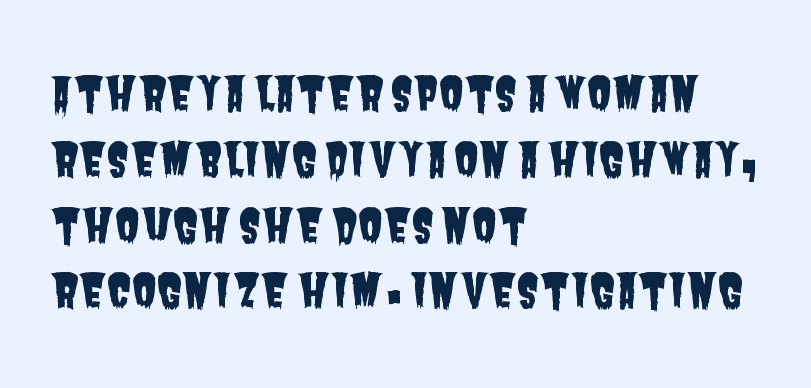
{"serif": "no", "width": "condensed", "stroke_contrast": "low", "x_height": "large", "monospaced": "no", "underline": "no", "align": "left", "line_spacing": "normal", "line_spacing_ratio": 1.43, "letter_spacing": "normal", "letter_spacing_em": 0.0, "glyph_px": 46}
